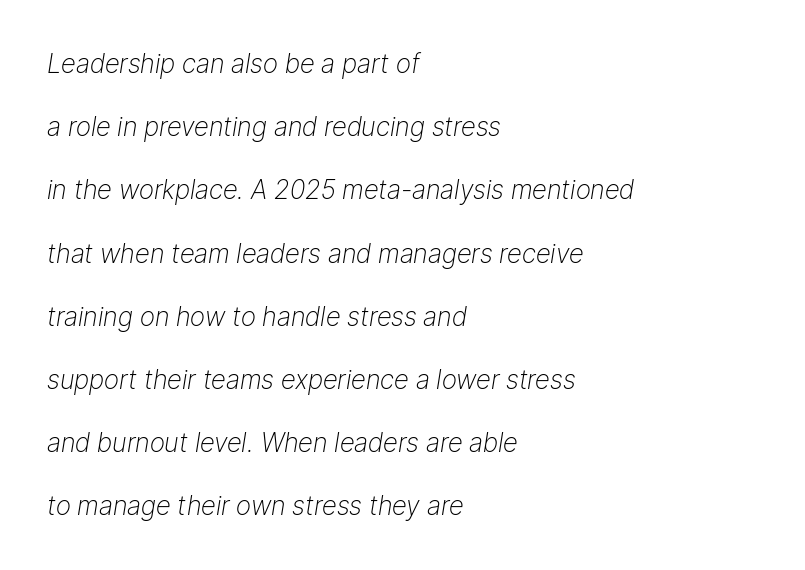
The image shows 26 px text type, italic (leaning right); set left-aligned, loose line spacing (2.43x), normal letter spacing, not underlined.
